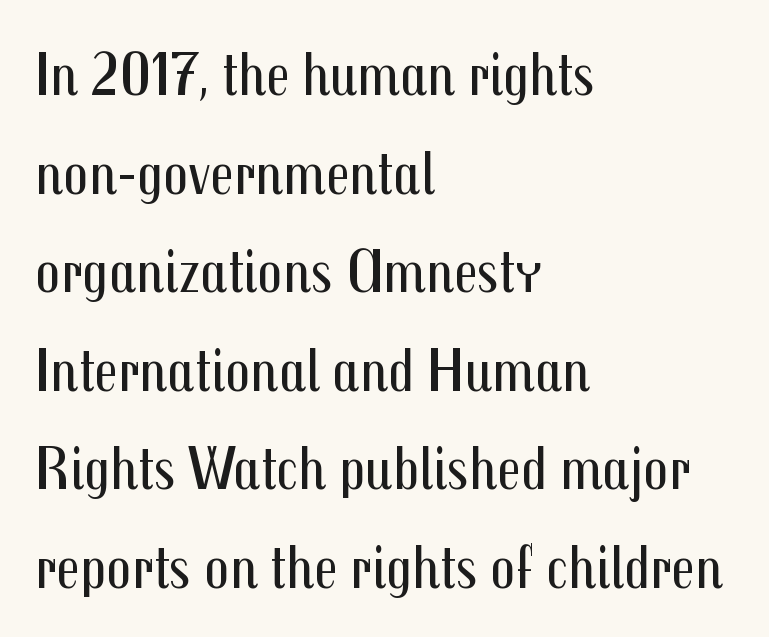
The image shows 62 px regular-weight, condensed sans-serif type, upright; set left-aligned, normal line spacing (1.59x), normal letter spacing, not underlined; medium stroke contrast and a medium x-height.
